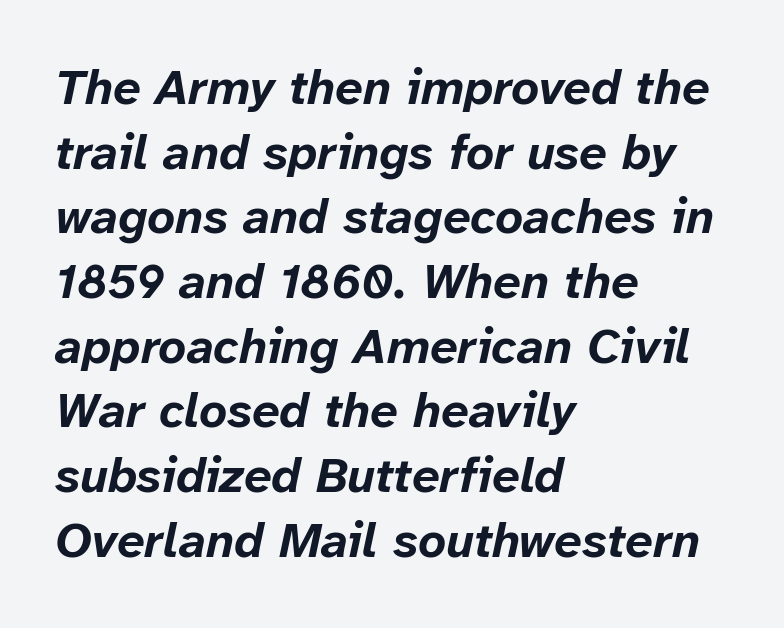
Q: Is the text bold? A: Yes.
Q: Is the text italic (slanted)? A: Yes, it leans right by about 12 degrees.
Q: Is the text underlined? A: No.
Q: How is the paragraph aligned? A: Left-aligned.
Q: Is the spacing between letters normal or unusually wide? A: Normal.
Q: Is the spacing between lines tight, normal or loose? A: Normal.
Q: Width (condensed, normal, or wide)? A: Normal.
Q: Stroke contrast? A: Low.
Q: x-height? A: Medium.
Q: Monospaced? A: No.
